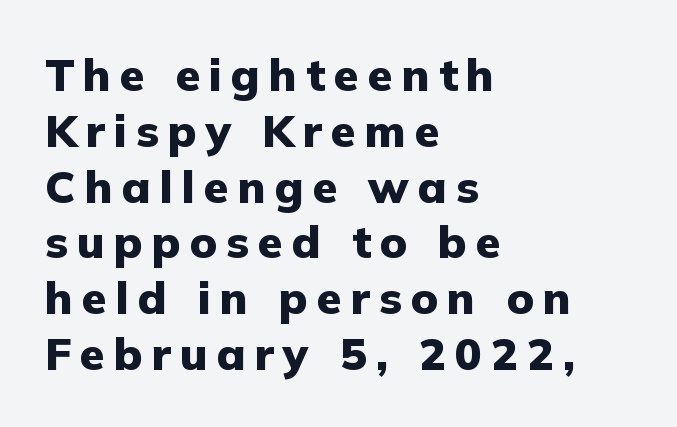
Q: Is the text bold? A: Yes.
Q: Is the text italic (slanted)? A: No, it is upright.
Q: Is the typeface a serif or a sans-serif typeface? A: Sans-serif.
Q: Is the text underlined? A: No.
Q: How is the paragraph aligned? A: Left-aligned.
Q: Is the spacing between letters normal or unusually wide? A: Unusually wide.
Q: Width (condensed, normal, or wide)? A: Normal.
Q: Stroke contrast? A: Low.
Q: x-height? A: Medium.
Q: Monospaced? A: No.
